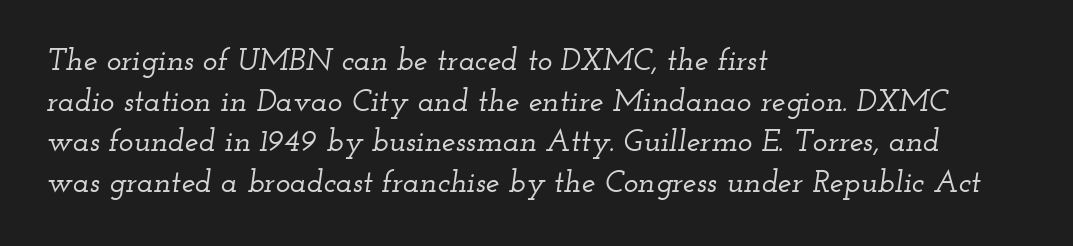
Q: Is the text italic (slanted)? A: Yes, it leans right by about 12 degrees.
Q: Is the typeface a serif or a sans-serif typeface? A: Serif.
Q: Is the text underlined? A: No.
Q: How is the paragraph aligned? A: Left-aligned.
Q: Is the spacing between letters normal or unusually wide? A: Normal.
Q: Is the spacing between lines tight, normal or loose? A: Normal.
Q: Width (condensed, normal, or wide)? A: Wide.
Q: Stroke contrast? A: Low.
Q: x-height? A: Small.
Q: Monospaced? A: No.
